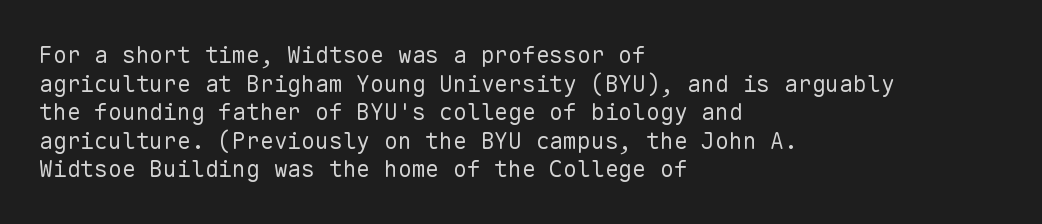
{"italic": "no", "bold": "no", "underline": "no", "align": "left", "line_spacing_ratio": 1.24, "letter_spacing": "normal", "letter_spacing_em": 0.0, "glyph_px": 23}
